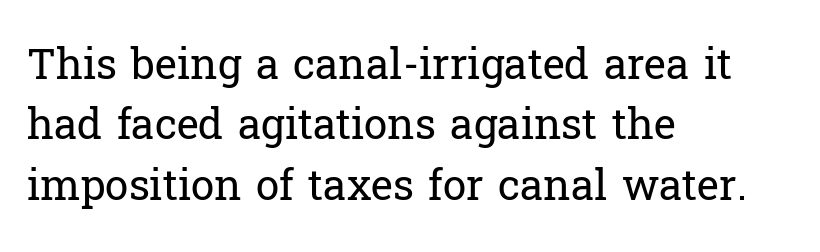
{"serif": "yes", "italic": "no", "bold": "no", "weight": "regular", "width": "normal", "stroke_contrast": "low", "x_height": "medium", "monospaced": "no", "underline": "no", "align": "left", "line_spacing": "normal", "line_spacing_ratio": 1.44, "letter_spacing": "normal", "letter_spacing_em": 0.0, "glyph_px": 42}
